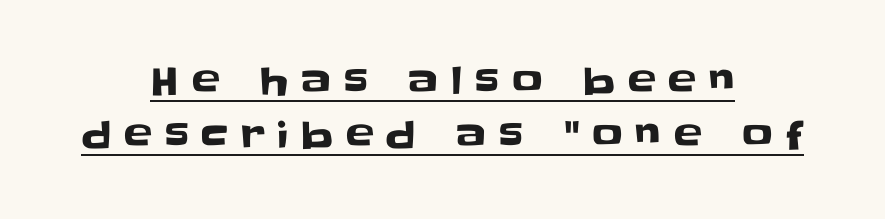
Q: Is the text italic (slanted)? A: No, it is upright.
Q: Is the typeface a serif or a sans-serif typeface? A: Sans-serif.
Q: Is the text underlined? A: Yes.
Q: How is the paragraph aligned? A: Centered.
Q: Is the spacing between letters normal or unusually wide? A: Unusually wide.
Q: Is the spacing between lines tight, normal or loose? A: Normal.
Q: Width (condensed, normal, or wide)? A: Normal.
Q: Stroke contrast? A: Low.
Q: x-height? A: Large.
Q: Monospaced? A: No.
